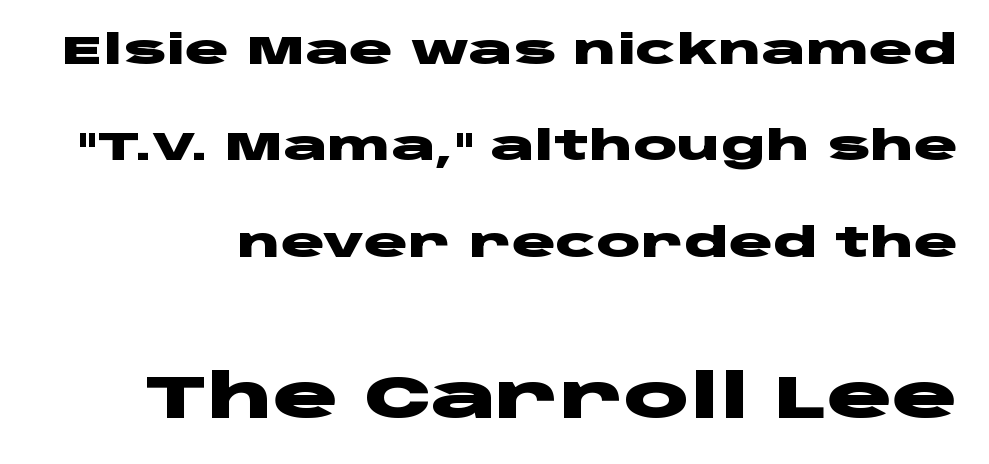
Nobody drew a line under any word here. Ascenders rise straight up at ninety degrees. The passage shown is emphatically bold. Notice the wide empty band between every row — that's loose leading. The passage shown is typed in a proportional face where columns would drift.
